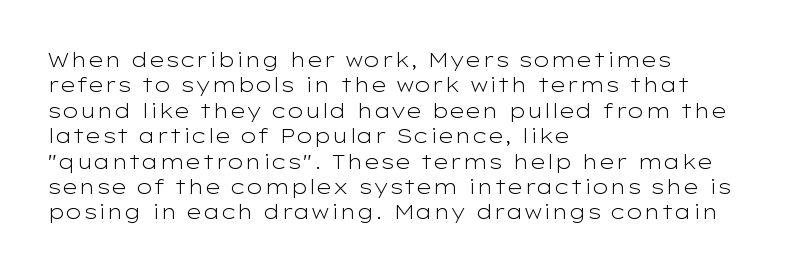
The image shows 20 px text type, upright; set left-aligned, normal line spacing (1.27x), normal letter spacing, not underlined.
